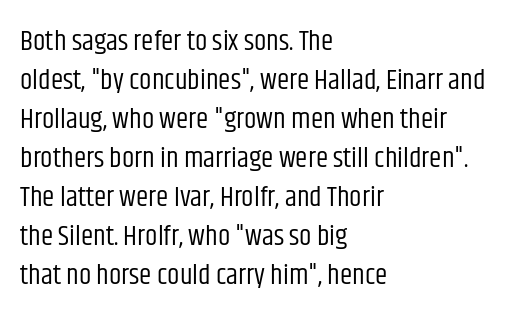
Q: Is the text bold? A: No.
Q: Is the text italic (slanted)? A: No, it is upright.
Q: Is the typeface a serif or a sans-serif typeface? A: Sans-serif.
Q: Is the text underlined? A: No.
Q: How is the paragraph aligned? A: Left-aligned.
Q: Is the spacing between letters normal or unusually wide? A: Normal.
Q: Is the spacing between lines tight, normal or loose? A: Normal.
Q: Width (condensed, normal, or wide)? A: Condensed.
Q: Stroke contrast? A: Low.
Q: x-height? A: Large.
Q: Monospaced? A: No.
